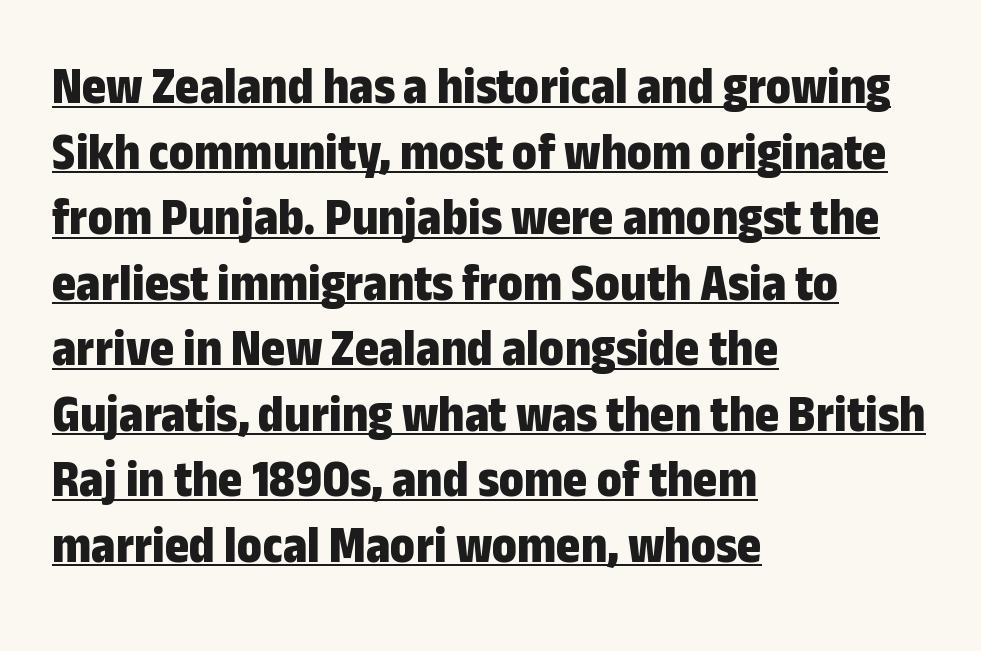
Q: Is the text bold? A: Yes.
Q: Is the text italic (slanted)? A: No, it is upright.
Q: Is the typeface a serif or a sans-serif typeface? A: Sans-serif.
Q: Is the text underlined? A: Yes.
Q: How is the paragraph aligned? A: Left-aligned.
Q: Is the spacing between letters normal or unusually wide? A: Normal.
Q: Is the spacing between lines tight, normal or loose? A: Normal.
Q: Width (condensed, normal, or wide)? A: Condensed.
Q: Stroke contrast? A: Low.
Q: x-height? A: Medium.
Q: Monospaced? A: No.
